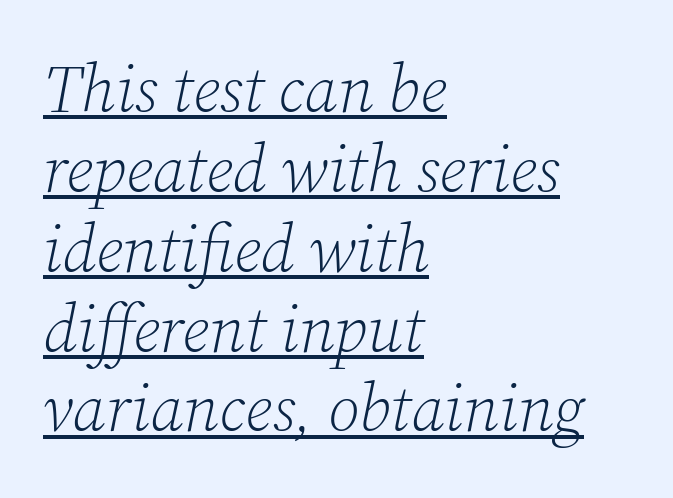
The image shows 66 px light serif type, italic (leaning right); set left-aligned, line spacing 1.21x, normal letter spacing, underlined; low stroke contrast and a medium x-height.
